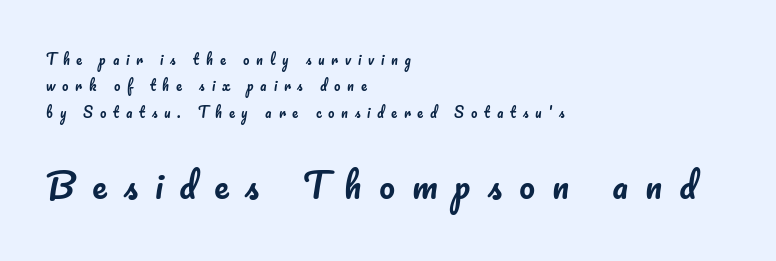
The image shows 35 px text type; set left-aligned, line spacing 1.88x, unusually wide letter spacing (+0.49 em), not underlined; the second (bottom) block is 2.5x larger; low stroke contrast and a small x-height.
